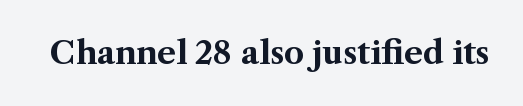
This rendering employs a face with finishing strokes, i.e., a serif. You could not count columns in this text — the font is proportionally spaced. Characters follow at the spacing the type designer built in. Descenders hang freely into open space. A full-strength bold gives these letters their thick strokes. A roman cut, with each character standing at attention.
